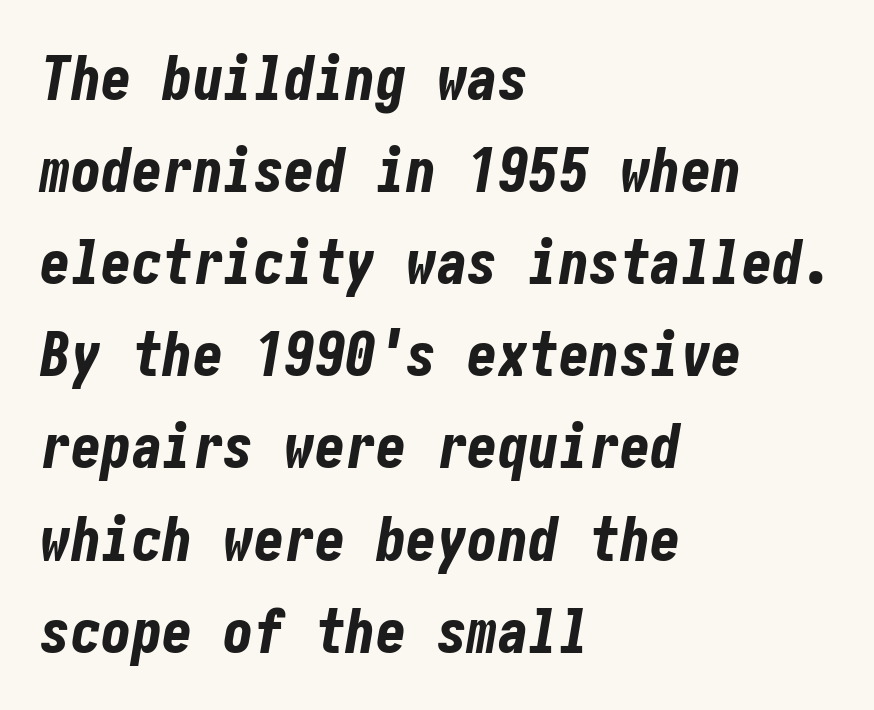
{"italic": "yes", "lean": "right", "slant_degrees": 10, "bold": "yes", "weight": "bold", "width": "condensed", "stroke_contrast": "low", "x_height": "medium", "underline": "no", "align": "left", "line_spacing": "normal", "line_spacing_ratio": 1.51, "letter_spacing": "normal", "letter_spacing_em": 0.0, "glyph_px": 61}
